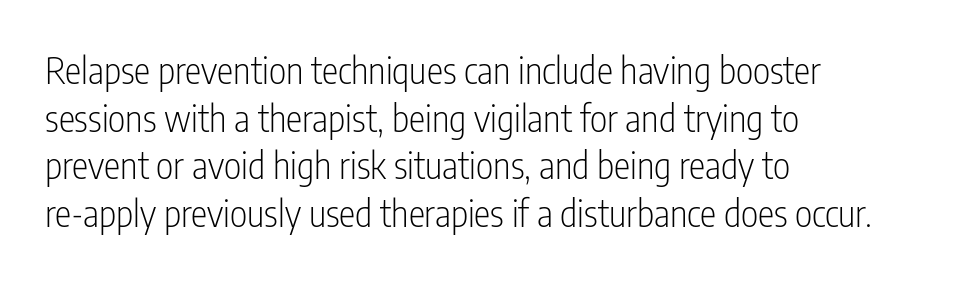
{"serif": "no", "italic": "no", "bold": "no", "weight": "light", "width": "condensed", "stroke_contrast": "low", "x_height": "medium", "monospaced": "no", "underline": "no", "align": "left", "line_spacing": "normal", "line_spacing_ratio": 1.29, "letter_spacing": "normal", "letter_spacing_em": 0.0, "glyph_px": 37}
